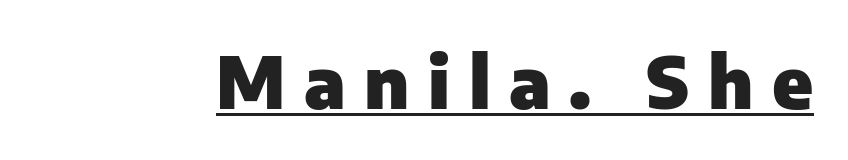
{"serif": "no", "italic": "no", "bold": "yes", "weight": "heavy", "width": "normal", "stroke_contrast": "low", "x_height": "medium", "monospaced": "no", "underline": "yes", "letter_spacing": "wide", "letter_spacing_em": 0.26, "glyph_px": 71}
